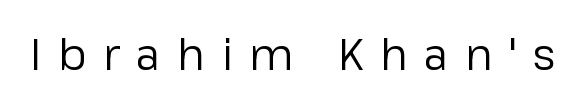
The face used here is a sans, in the tradition of grotesques and geometrics. Plain, unruled lines of type. Weight: not bold — regular or lighter. Each letter keeps its own natural width here, so spacing adapts to shape. A roman cut, with each character standing at attention.
